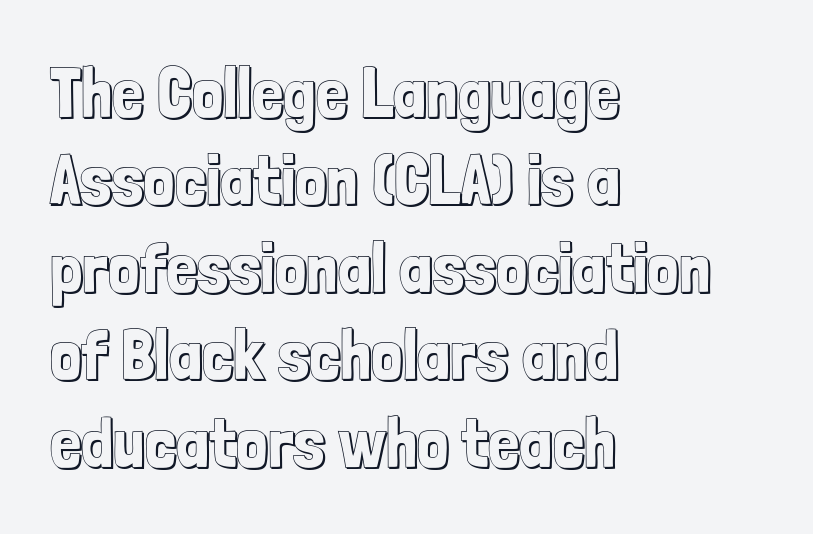
The image shows 70 px condensed type, upright; set left-aligned, normal line spacing (1.25x), normal letter spacing, not underlined; a medium x-height.
